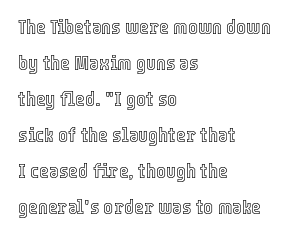
When letters stand straight like this, we call the style roman or upright. Tracking here is standard; glyphs follow each other at the usual distance. Anything drawn beneath the words? Only blank space. All the whitespace from short lines collects on the right.
